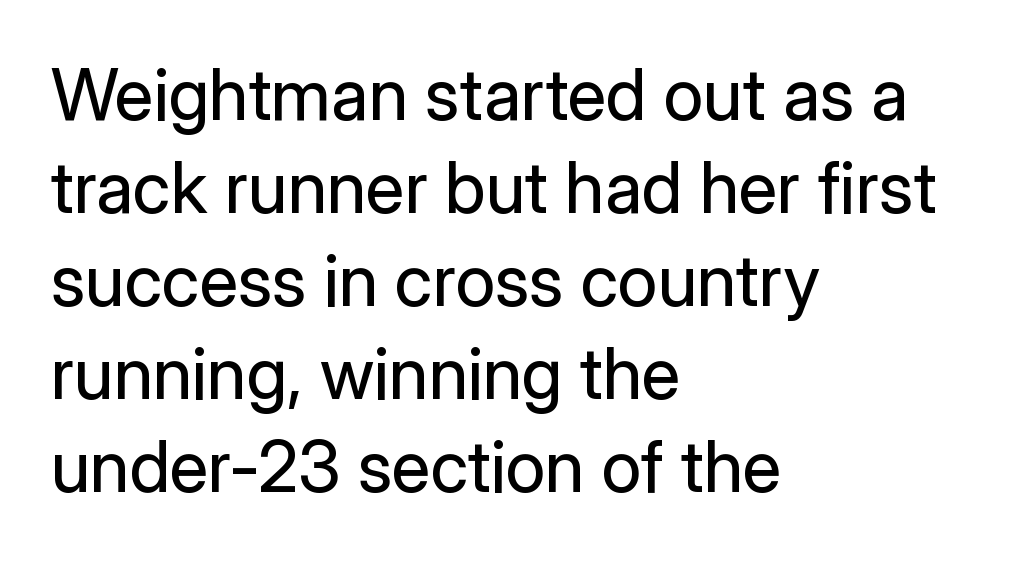
{"serif": "no", "italic": "no", "bold": "no", "weight": "regular", "width": "normal", "stroke_contrast": "low", "x_height": "medium", "monospaced": "no", "underline": "no", "align": "left", "line_spacing": "normal", "line_spacing_ratio": 1.31, "letter_spacing": "normal", "letter_spacing_em": 0.0, "glyph_px": 71}
